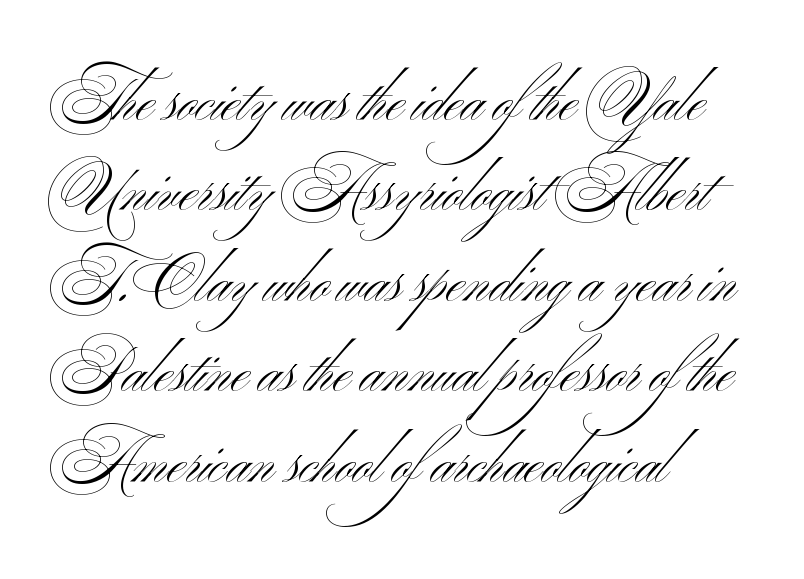
{"serif": "no", "bold": "no", "weight": "light", "width": "wide", "stroke_contrast": "medium", "x_height": "small", "monospaced": "no", "underline": "no", "align": "left", "line_spacing": "normal", "line_spacing_ratio": 1.56, "letter_spacing": "normal", "letter_spacing_em": 0.0, "glyph_px": 58}
